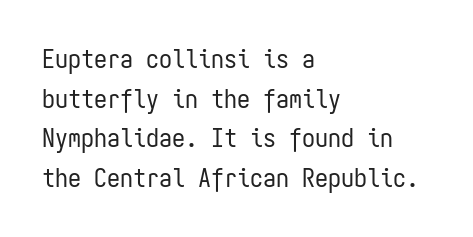
{"italic": "no", "bold": "no", "underline": "no", "align": "left", "line_spacing": "normal", "line_spacing_ratio": 1.52, "letter_spacing": "normal", "letter_spacing_em": 0.0, "glyph_px": 26}
